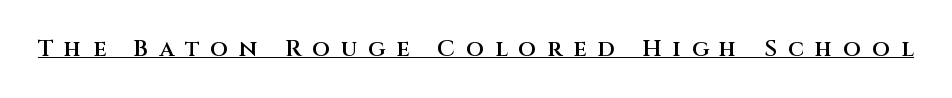
Glyph-to-glyph distance is far greater than everyday printed text. Style check: upright. I'd describe the lettering as semibold — firm but not a full bold. Emphasis is given by a line drawn under the lettering.
